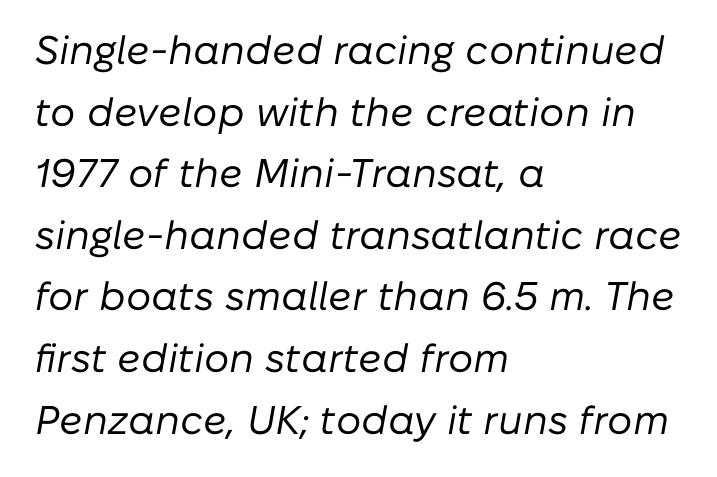
{"italic": "yes", "lean": "right", "slant_degrees": 10, "bold": "no", "weight": "regular", "width": "normal", "stroke_contrast": "low", "x_height": "medium", "monospaced": "no", "underline": "no", "align": "left", "line_spacing": "normal", "line_spacing_ratio": 1.54, "letter_spacing": "normal", "letter_spacing_em": 0.0, "glyph_px": 40}
